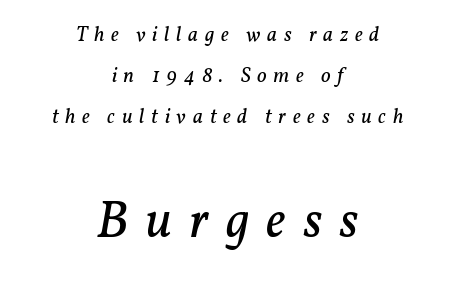
The image shows 53 px regular-weight serif type, italic (leaning right); set centered, loose line spacing (1.95x), unusually wide letter spacing (+0.32 em), not underlined; the second (bottom) block is 2.52x larger; low stroke contrast and a medium x-height.
